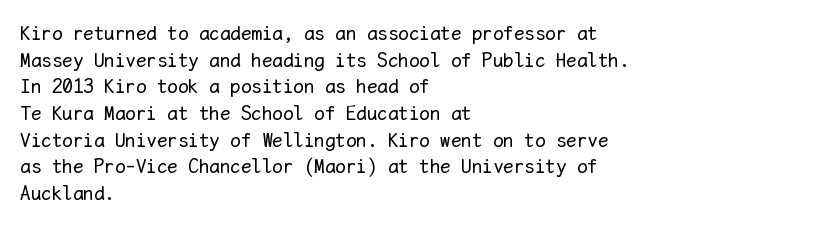
{"italic": "no", "bold": "no", "underline": "no", "align": "left", "line_spacing": "normal", "line_spacing_ratio": 1.27, "letter_spacing": "normal", "letter_spacing_em": 0.0, "glyph_px": 21}
